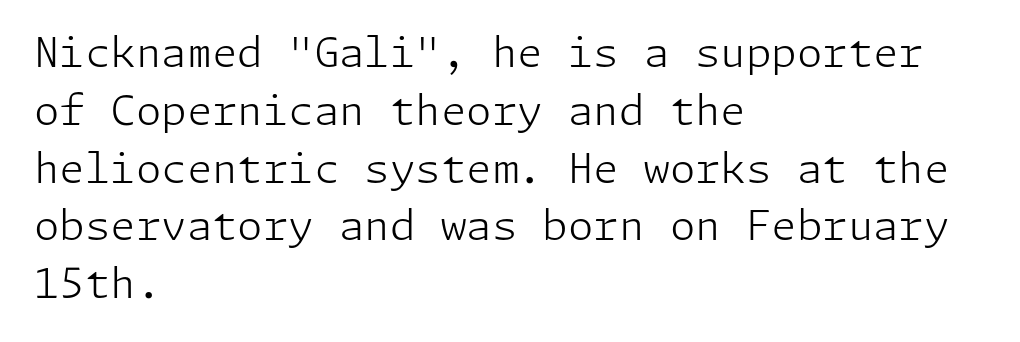
{"serif": "no", "italic": "no", "bold": "no", "weight": "light", "width": "normal", "stroke_contrast": "low", "x_height": "medium", "underline": "no", "align": "left", "line_spacing": "normal", "line_spacing_ratio": 1.41, "letter_spacing": "normal", "letter_spacing_em": 0.0, "glyph_px": 41}
